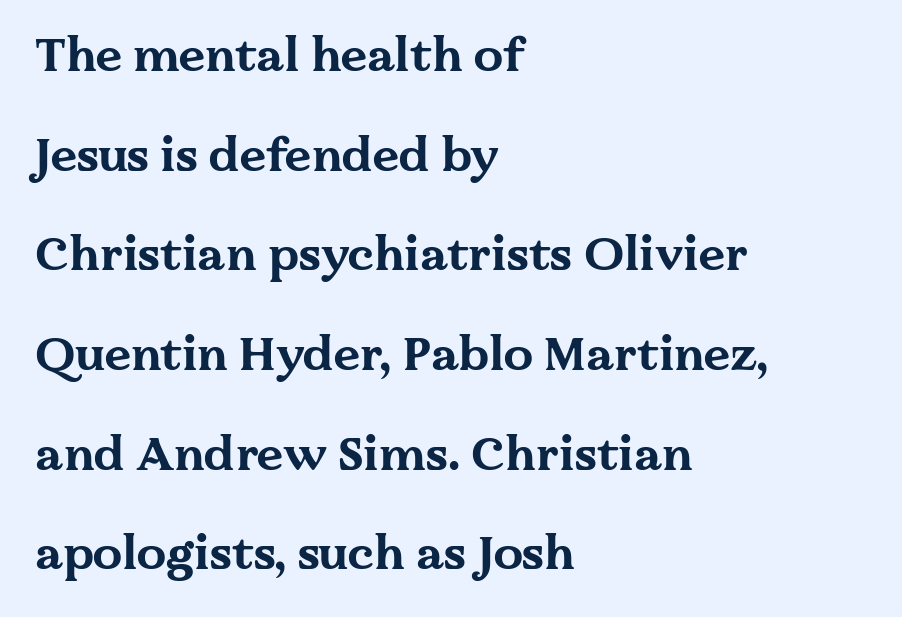
The image shows 47 px bold, wide serif type, upright; set left-aligned, loose line spacing (2.12x), normal letter spacing, not underlined; medium stroke contrast and a medium x-height.
